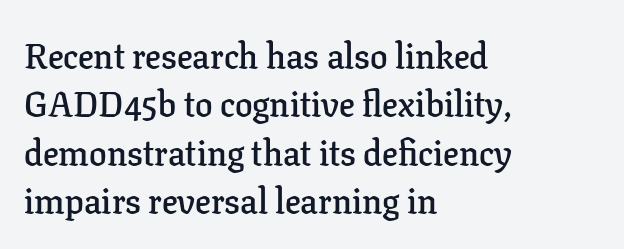
{"serif": "yes", "italic": "no", "bold": "semi", "weight": "semibold", "width": "normal", "stroke_contrast": "low", "x_height": "medium", "monospaced": "no", "underline": "no", "align": "left", "line_spacing": "normal", "line_spacing_ratio": 1.38, "letter_spacing": "normal", "letter_spacing_em": 0.0, "glyph_px": 35}
